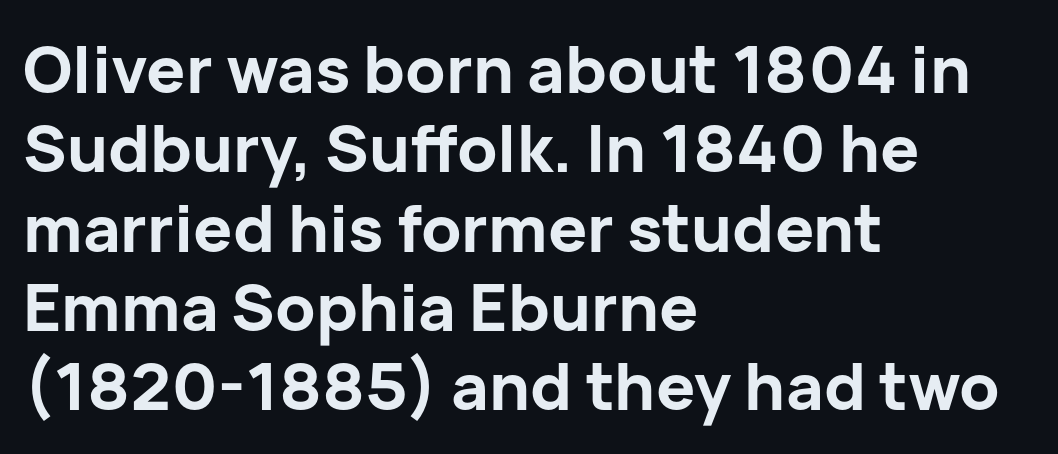
Q: Is the text bold? A: Yes.
Q: Is the text italic (slanted)? A: No, it is upright.
Q: Is the typeface a serif or a sans-serif typeface? A: Sans-serif.
Q: Is the text underlined? A: No.
Q: How is the paragraph aligned? A: Left-aligned.
Q: Is the spacing between letters normal or unusually wide? A: Normal.
Q: Width (condensed, normal, or wide)? A: Normal.
Q: Stroke contrast? A: Low.
Q: x-height? A: Medium.
Q: Monospaced? A: No.
